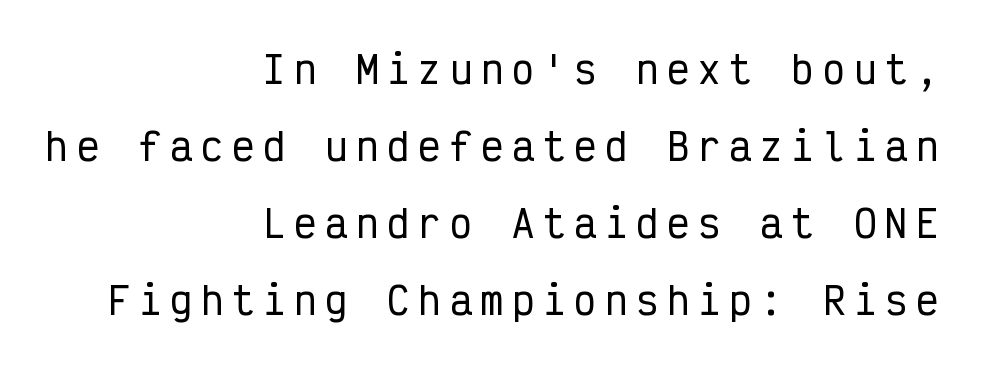
Descenders are the only things crossing below the line. Nope, no serifs anywhere on these letters. If you measured baseline to baseline, you'd find a long distance. Think of a typewriter: that constant character pitch is what you see here. Glyph-to-glyph distance is far greater than everyday printed text.
